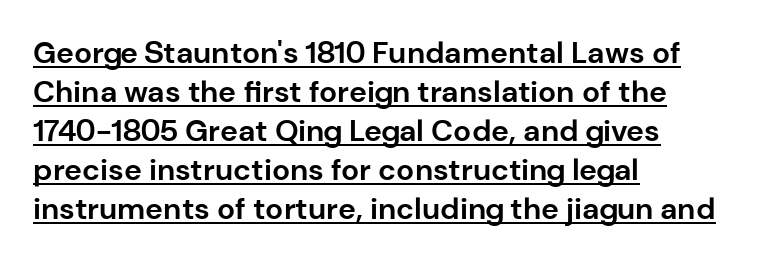
{"serif": "no", "italic": "no", "bold": "yes", "weight": "bold", "width": "normal", "stroke_contrast": "low", "x_height": "medium", "monospaced": "no", "underline": "yes", "align": "left", "line_spacing": "normal", "line_spacing_ratio": 1.3, "letter_spacing": "normal", "letter_spacing_em": 0.0, "glyph_px": 30}
